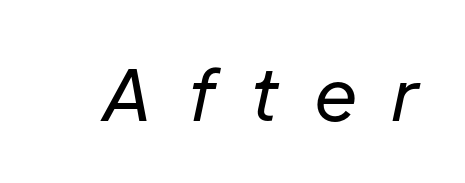
{"italic": "yes", "lean": "right", "slant_degrees": 12, "bold": "no", "weight": "regular", "width": "normal", "stroke_contrast": "low", "x_height": "medium", "monospaced": "no", "underline": "no", "letter_spacing": "wide", "letter_spacing_em": 0.49, "glyph_px": 70}
